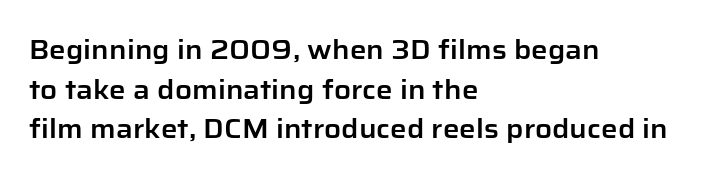
The image shows 26 px text type, upright; set left-aligned, normal line spacing (1.52x), normal letter spacing, not underlined.
